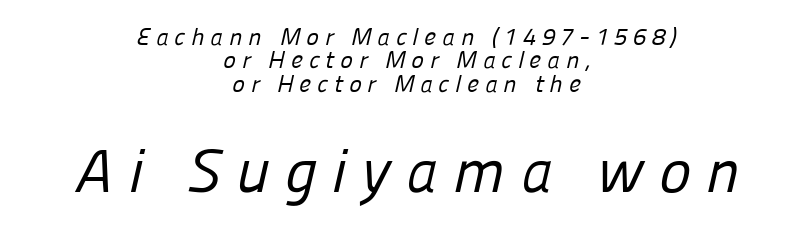
The image shows 61 px regular-weight sans-serif type; set centered, tight line spacing (0.97x), unusually wide letter spacing (+0.25 em), not underlined; the second (bottom) block is 2.54x larger; low stroke contrast and a medium x-height.
